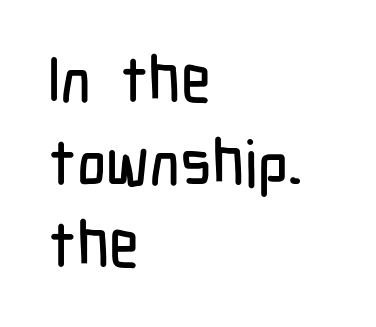
The letters advance in unequal steps, a hallmark of proportional type. The lettering stays uniformly vertical, giving the passage a roman look. Glance below the letters and you will spot only blank space. Normally led — the rows are evenly, conventionally spaced. You can tell from the bare stems that sans-serif type was used. Students, note that the glyphs here touch the page at normal intervals.
